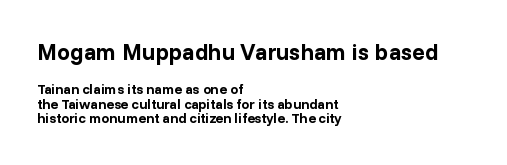
Q: Is the text bold? A: Yes.
Q: Is the text italic (slanted)? A: No, it is upright.
Q: Is the text underlined? A: No.
Q: How is the paragraph aligned? A: Left-aligned.
Q: Is the spacing between letters normal or unusually wide? A: Normal.
Q: Is the spacing between lines tight, normal or loose? A: Tight.
Q: Which block of text is set in a larger size, the first (top) or the second (bottom)? A: The first (top) one.
